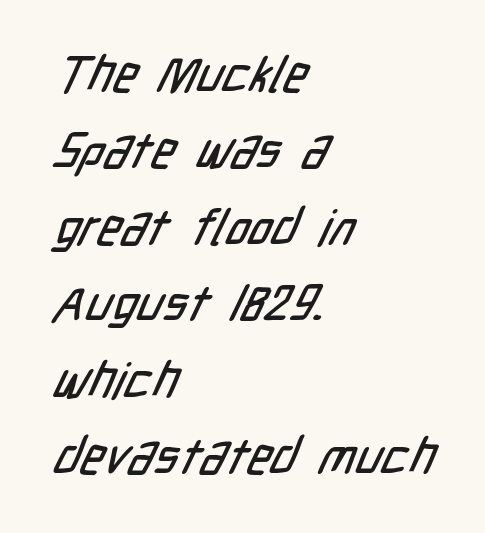
{"serif": "no", "width": "condensed", "stroke_contrast": "low", "x_height": "medium", "monospaced": "no", "underline": "no", "align": "left", "line_spacing": "normal", "line_spacing_ratio": 1.53, "letter_spacing": "normal", "letter_spacing_em": 0.0, "glyph_px": 50}
